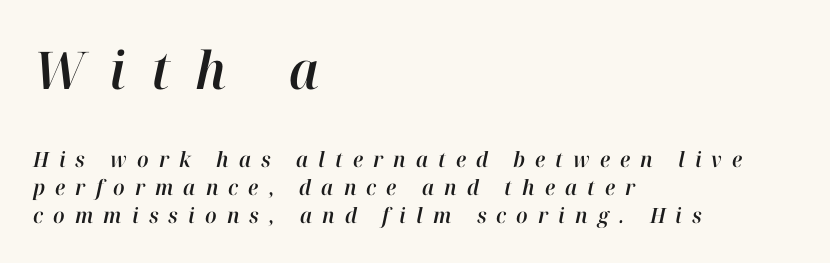
The lines sit at an ordinary, default distance from one another. Does the lettering tilt? It does — this is italic. Spacing verdict: proportional, widths tailored to each character. Where is the straight margin? On the left. Bigger letters appear in the top chunk; the bottom chunk is reduced. Decoration check: the copy has no underline.
